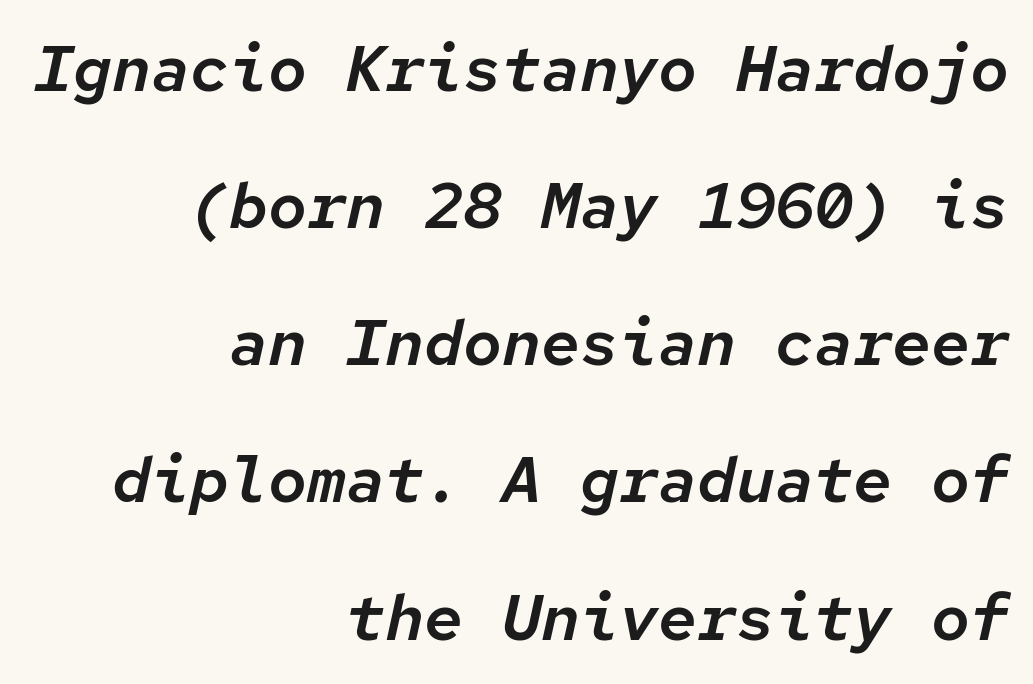
Q: Is the text italic (slanted)? A: Yes, it leans right by about 12 degrees.
Q: Is the text underlined? A: No.
Q: How is the paragraph aligned? A: Right-aligned.
Q: Is the spacing between letters normal or unusually wide? A: Normal.
Q: Is the spacing between lines tight, normal or loose? A: Loose.
Q: Width (condensed, normal, or wide)? A: Normal.
Q: Stroke contrast? A: Low.
Q: x-height? A: Medium.
Q: Monospaced? A: Yes.
